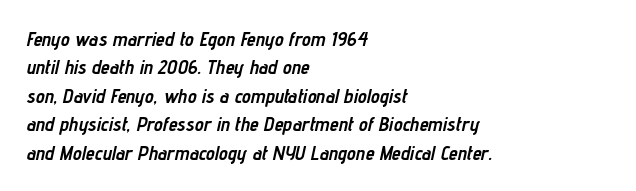
{"italic": "yes", "lean": "right", "slant_degrees": 12, "bold": "yes", "underline": "no", "align": "left", "line_spacing": "normal", "line_spacing_ratio": 1.42, "letter_spacing": "normal", "letter_spacing_em": 0.0, "glyph_px": 20}
